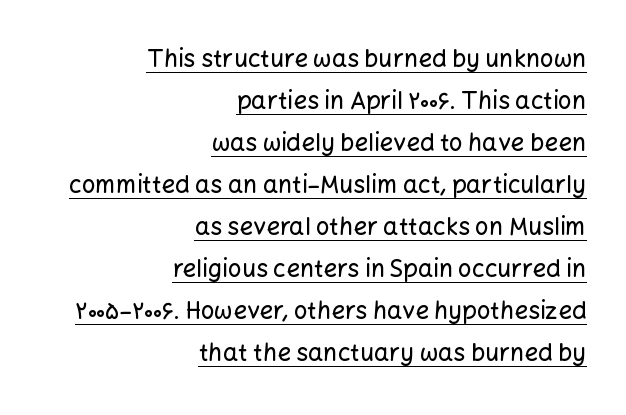
Q: Is the text italic (slanted)? A: No, it is upright.
Q: Is the text underlined? A: Yes.
Q: How is the paragraph aligned? A: Right-aligned.
Q: Is the spacing between letters normal or unusually wide? A: Normal.
